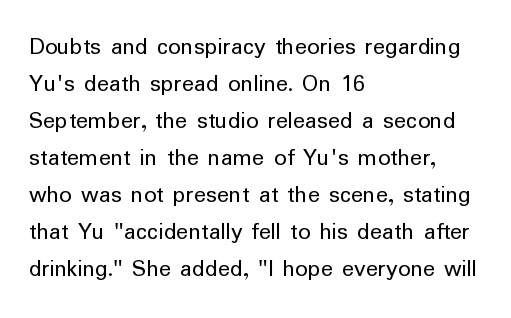
Q: Is the text bold? A: No.
Q: Is the text italic (slanted)? A: No, it is upright.
Q: Is the text underlined? A: No.
Q: How is the paragraph aligned? A: Left-aligned.
Q: Is the spacing between letters normal or unusually wide? A: Normal.
Q: Is the spacing between lines tight, normal or loose? A: Normal.
